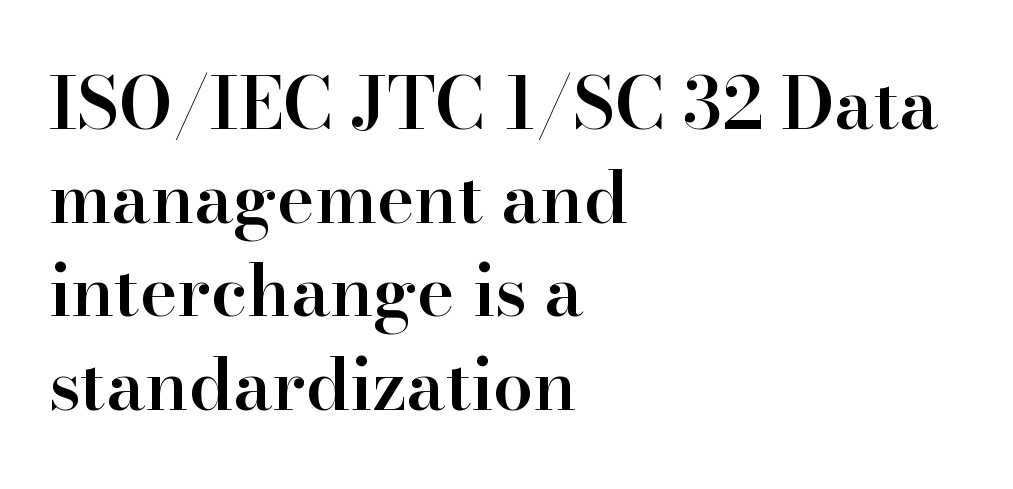
Posture: straight, roman, zero tilt. The face used here is proportionally spaced, like ordinary book or web type. Descender tails drop into unmarked territory. Check where the strokes stop: tiny serifs finish them off.
